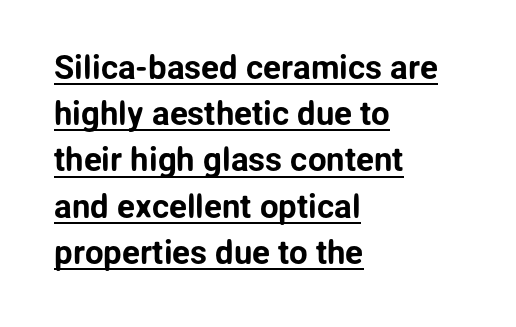
A typesetter would call this leading conventional body-copy spacing. Do the characters align in a grid? No, the font is proportional. One-word summary of the alignment: left. The lettering holds an erect, upright posture throughout. Nothing sits at the stroke ends, so this counts as sans-serif.
